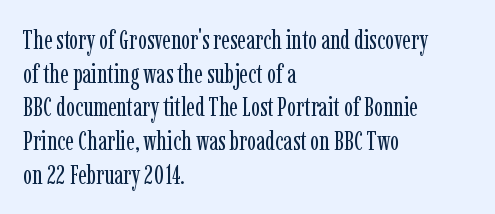
{"italic": "no", "bold": "no", "underline": "no", "align": "left", "line_spacing": "normal", "line_spacing_ratio": 1.25, "letter_spacing": "normal", "letter_spacing_em": 0.0, "glyph_px": 27}
